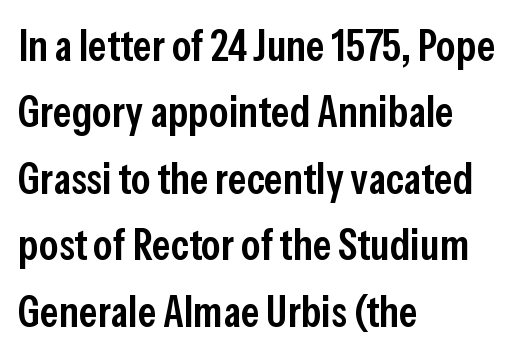
Q: Is the text bold? A: Semi-bold.
Q: Is the text italic (slanted)? A: No, it is upright.
Q: Is the typeface a serif or a sans-serif typeface? A: Sans-serif.
Q: Is the text underlined? A: No.
Q: How is the paragraph aligned? A: Left-aligned.
Q: Is the spacing between letters normal or unusually wide? A: Normal.
Q: Is the spacing between lines tight, normal or loose? A: Normal.
Q: Width (condensed, normal, or wide)? A: Condensed.
Q: Stroke contrast? A: Low.
Q: x-height? A: Medium.
Q: Monospaced? A: No.
